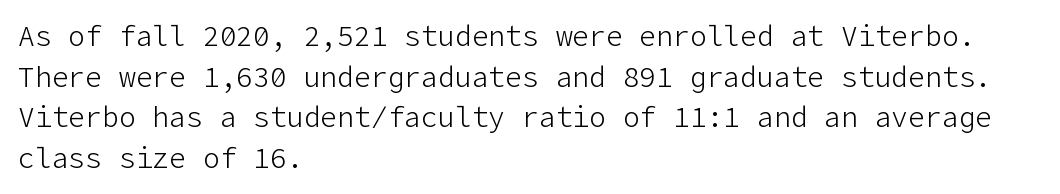
The image shows 28 px light sans-serif type, upright; set left-aligned, normal line spacing (1.45x), normal letter spacing, not underlined; low stroke contrast and a medium x-height.
